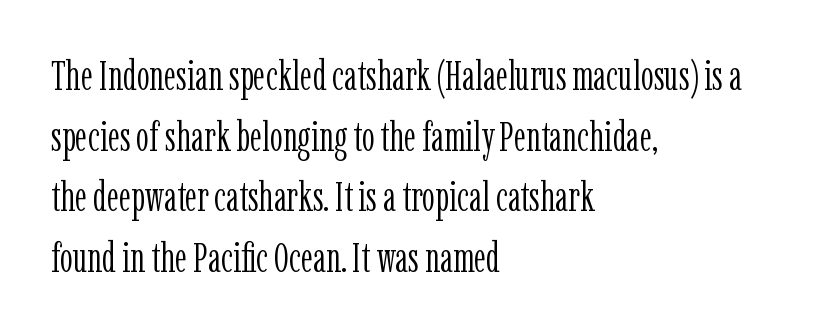
Notice how descenders clear the ascenders below comfortably — that's standard leading. Compared with a typical body face, this is equally light or lighter still. Casual observation: everything's shoved over to the left. Look at the bottom of the vertical strokes: they flare into serifs here. Tracking value appears to be zero — textbook default spacing.
